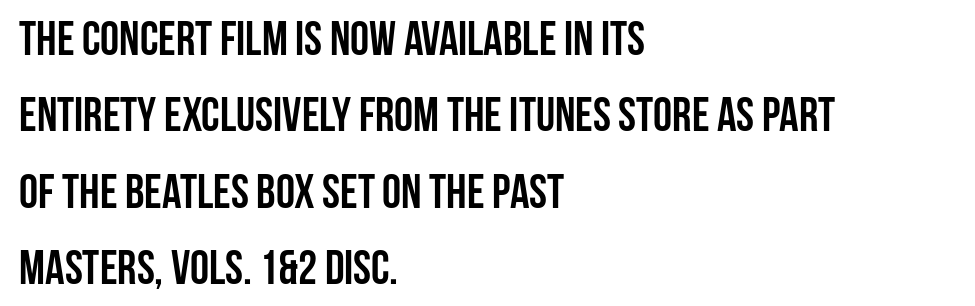
Q: Is the text bold? A: Yes.
Q: Is the text italic (slanted)? A: No, it is upright.
Q: Is the typeface a serif or a sans-serif typeface? A: Sans-serif.
Q: Is the text underlined? A: No.
Q: How is the paragraph aligned? A: Left-aligned.
Q: Is the spacing between letters normal or unusually wide? A: Normal.
Q: Is the spacing between lines tight, normal or loose? A: Normal.
Q: Width (condensed, normal, or wide)? A: Condensed.
Q: Stroke contrast? A: Low.
Q: x-height? A: Large.
Q: Monospaced? A: No.
